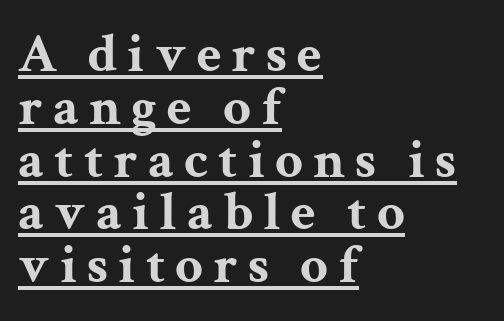
Note the varied advance widths — an 'i' is clearly narrower than an 'm'. Reading down the block, your eye returns to a fixed left position each line. The axis of the letterforms is exactly vertical. Weight check: bold — yes, fully.
